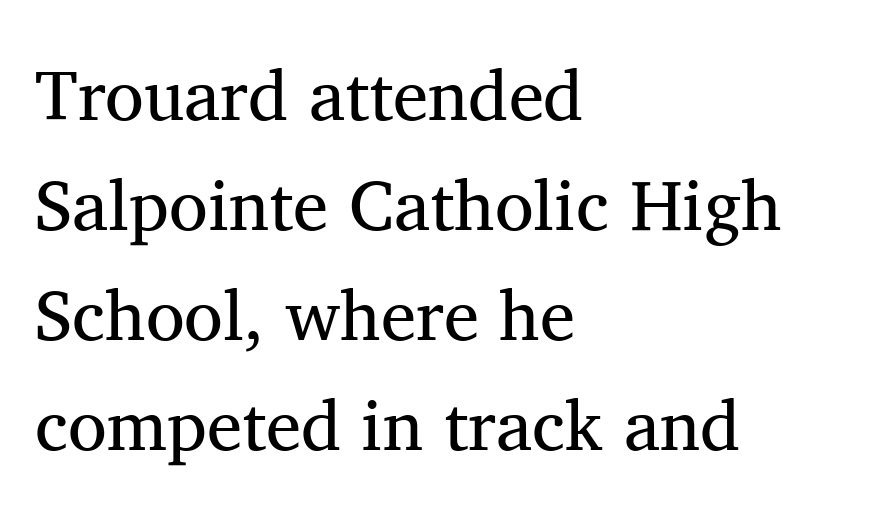
Q: Is the text bold? A: No.
Q: Is the text italic (slanted)? A: No, it is upright.
Q: Is the typeface a serif or a sans-serif typeface? A: Serif.
Q: Is the text underlined? A: No.
Q: How is the paragraph aligned? A: Left-aligned.
Q: Is the spacing between letters normal or unusually wide? A: Normal.
Q: Is the spacing between lines tight, normal or loose? A: Normal.
Q: Width (condensed, normal, or wide)? A: Normal.
Q: Stroke contrast? A: Medium.
Q: x-height? A: Medium.
Q: Monospaced? A: No.
